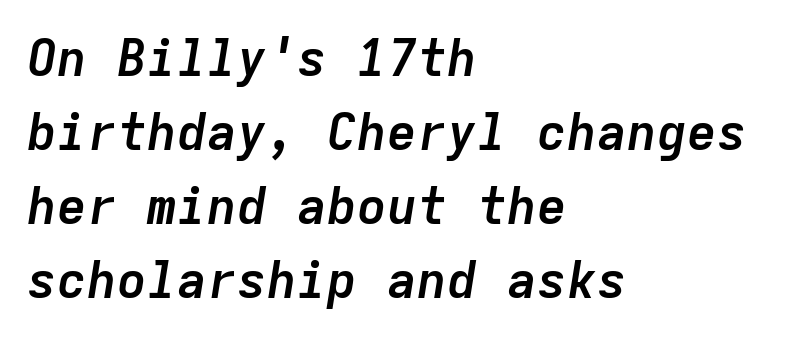
The image shows 50 px semibold type, italic (leaning right), monospaced; set left-aligned, normal line spacing (1.48x), normal letter spacing, not underlined; low stroke contrast and a medium x-height.
